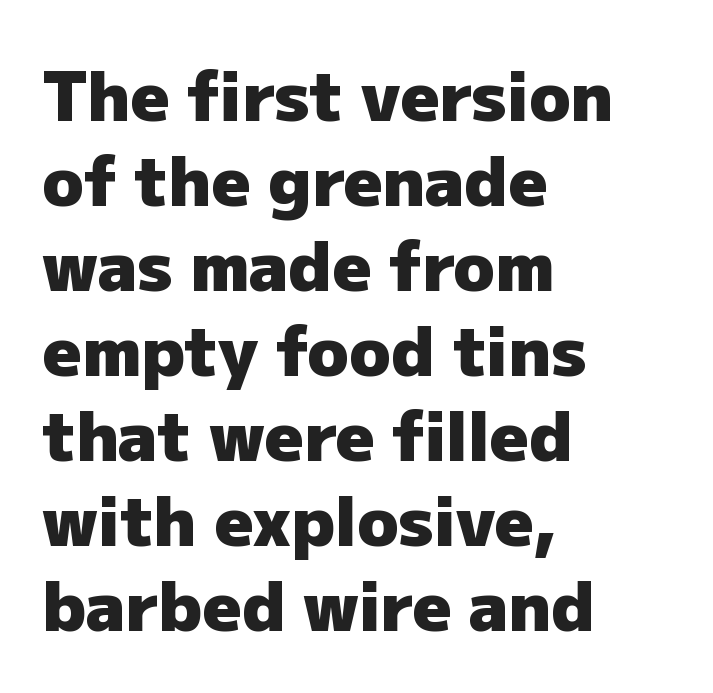
Q: Is the text bold? A: Yes.
Q: Is the text italic (slanted)? A: No, it is upright.
Q: Is the typeface a serif or a sans-serif typeface? A: Sans-serif.
Q: Is the text underlined? A: No.
Q: How is the paragraph aligned? A: Left-aligned.
Q: Is the spacing between letters normal or unusually wide? A: Normal.
Q: Is the spacing between lines tight, normal or loose? A: Normal.
Q: Width (condensed, normal, or wide)? A: Normal.
Q: Stroke contrast? A: Low.
Q: x-height? A: Medium.
Q: Monospaced? A: No.
